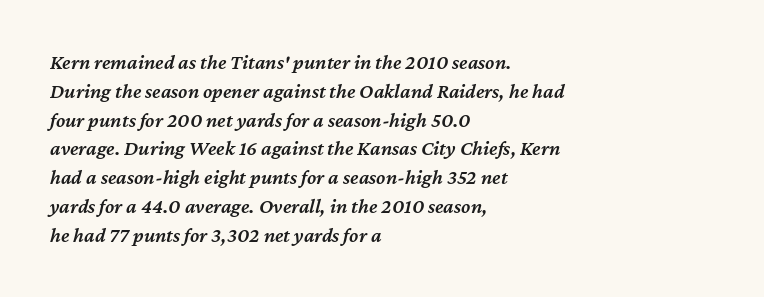
The image shows 21 px text type, italic (leaning right); set left-aligned, normal line spacing (1.37x), normal letter spacing, not underlined.
